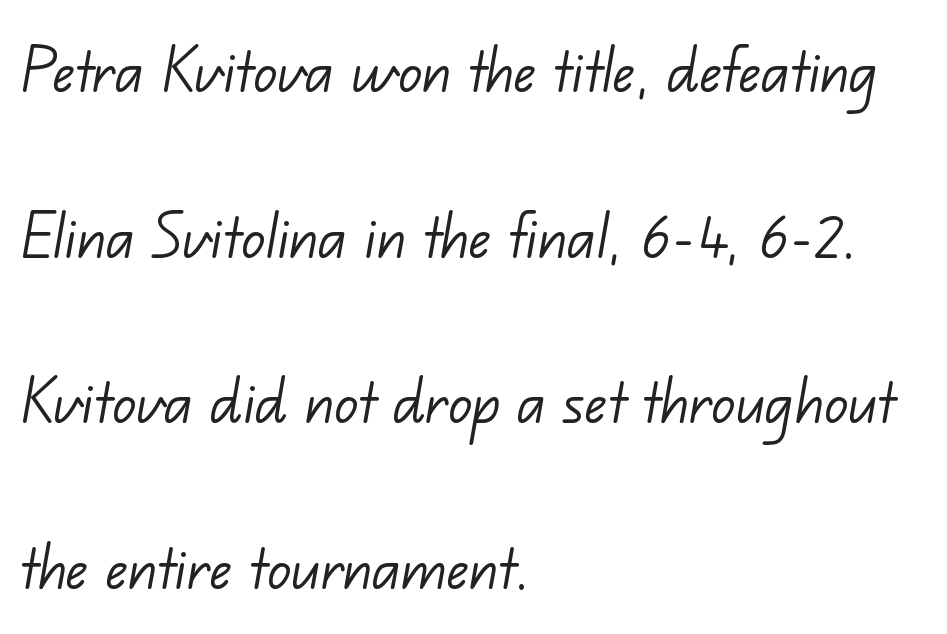
The image shows 73 px light sans-serif type; set left-aligned, loose line spacing (2.27x), normal letter spacing, not underlined; low stroke contrast and a small x-height.
